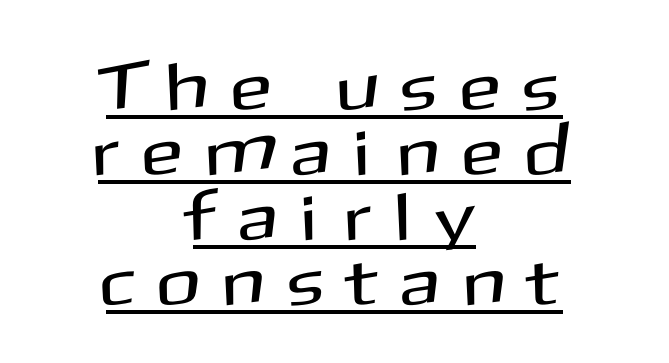
{"serif": "no", "italic": "no", "width": "normal", "stroke_contrast": "medium", "x_height": "medium", "monospaced": "no", "underline": "yes", "align": "center", "line_spacing": "tight", "line_spacing_ratio": 0.97, "letter_spacing": "wide", "letter_spacing_em": 0.4, "glyph_px": 67}
